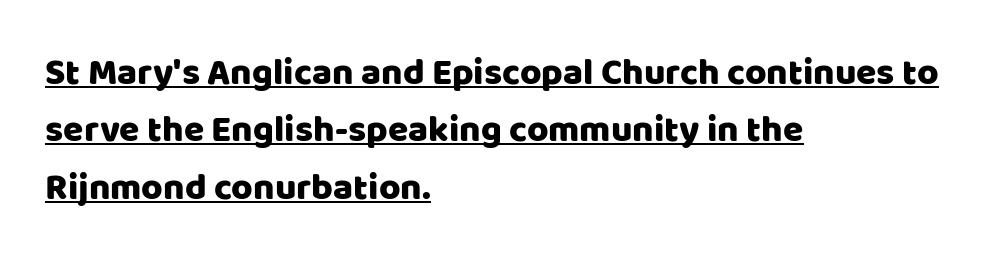
Underlining? Definitely there. This rendering uses left alignment, leaving the right contour irregular. A typesetter would call this proportional, since set widths differ per character. The letters stand upright; this is a roman face.
